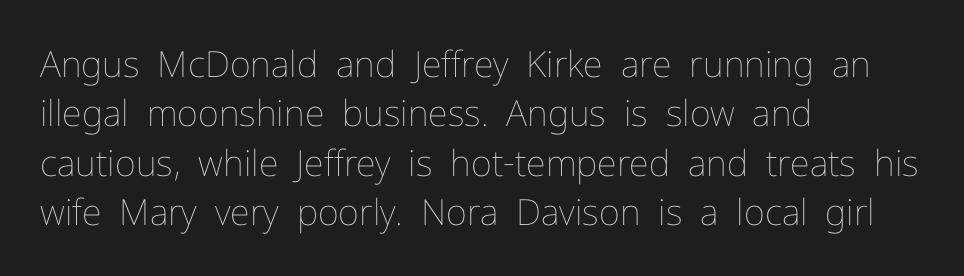
Summary of weight: not heavy and not bold. Vertically, the passage feels balanced, rows spaced as you'd expect. A roman cut, with each character standing at attention. Honestly, the letter spacing is just normal — you wouldn't notice it. Note the varied advance widths — an 'i' is clearly narrower than an 'm'.
